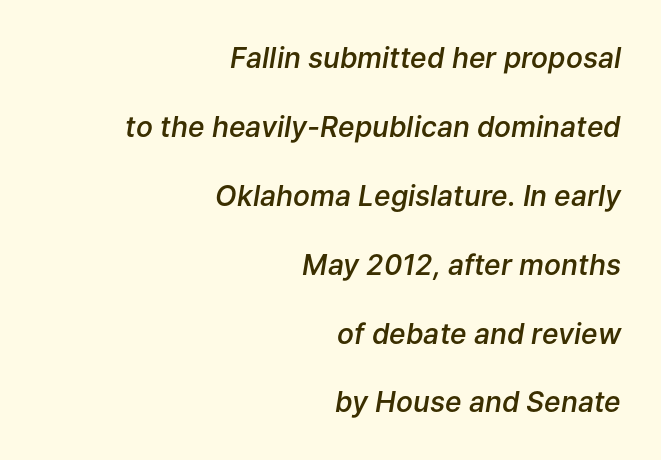
The image shows 28 px semibold type, italic (leaning right); set right-aligned, loose line spacing (2.46x), normal letter spacing, not underlined; low stroke contrast and a medium x-height.
